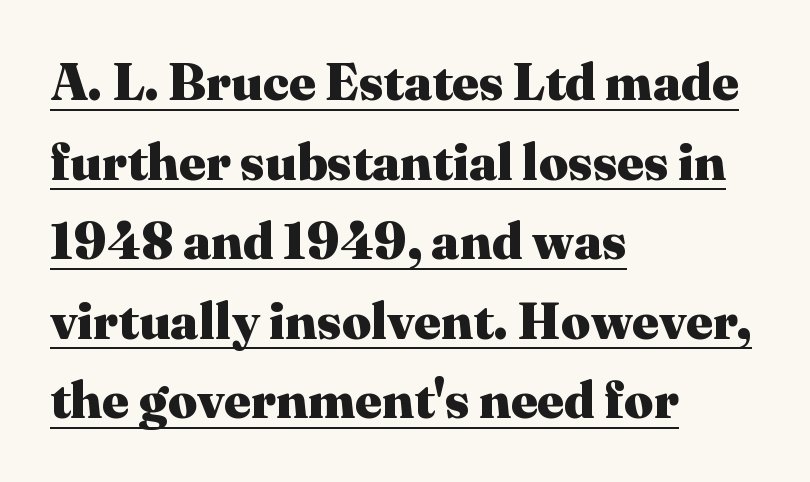
Check the space under the baseline: a stroke is drawn there. Vertical strokes here are truly vertical. Letterform terminals end in serifs throughout the passage. Leading matches the norm, producing a regular column. Does the copy run flush right? No — it runs flush left. The face used here is rendered with its standard letterfit.
